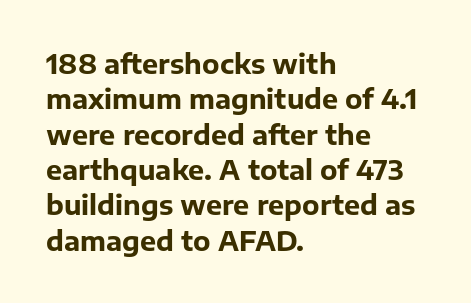
The image shows 27 px bold type, upright; set left-aligned, normal line spacing (1.31x), normal letter spacing, not underlined.
